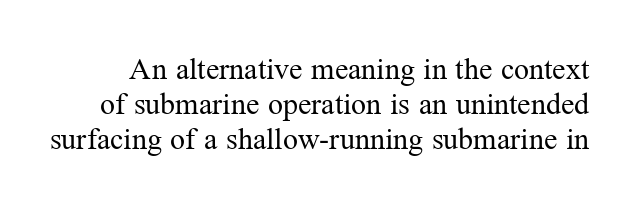
The image shows 30 px regular-weight serif type, upright; set line spacing 1.16x, normal letter spacing, not underlined; medium stroke contrast and a medium x-height.
